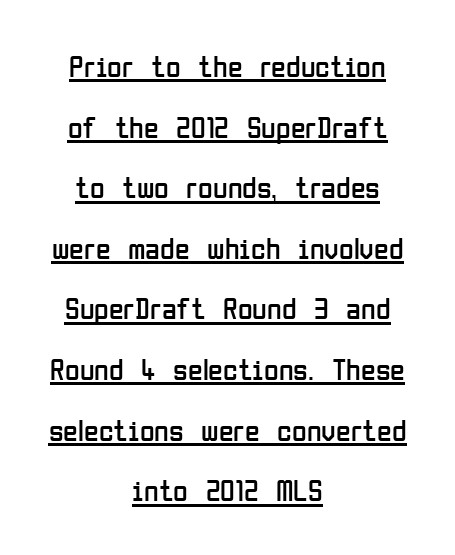
{"serif": "no", "italic": "no", "bold": "no", "weight": "regular", "width": "condensed", "stroke_contrast": "low", "x_height": "medium", "monospaced": "no", "underline": "yes", "align": "center", "line_spacing": "loose", "line_spacing_ratio": 2.02, "letter_spacing": "normal", "letter_spacing_em": 0.0, "glyph_px": 30}
